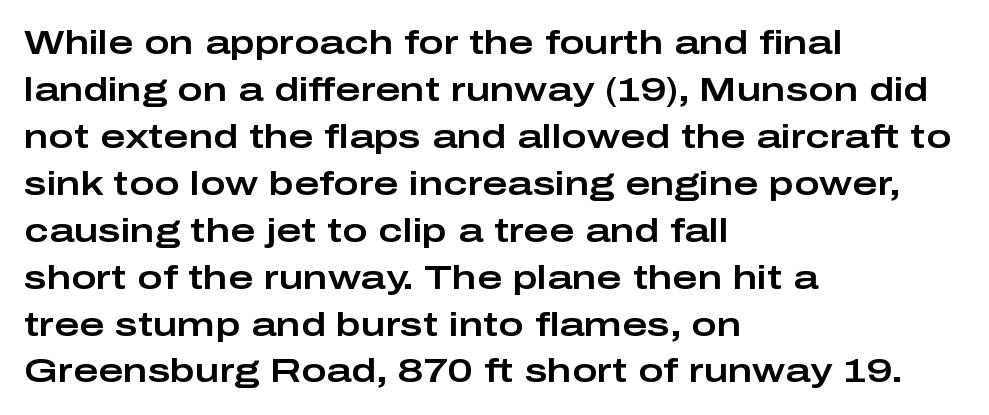
The image shows 34 px wide sans-serif type, upright; set left-aligned, normal line spacing (1.38x), normal letter spacing, not underlined; low stroke contrast and a medium x-height.
